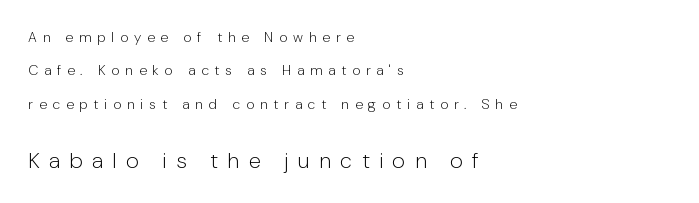
Quick note: interline space is abundant. Just letters on the line, the space beneath them empty. Line beginnings align vertically; line endings do not. Italic: no, the glyphs are upright roman.
